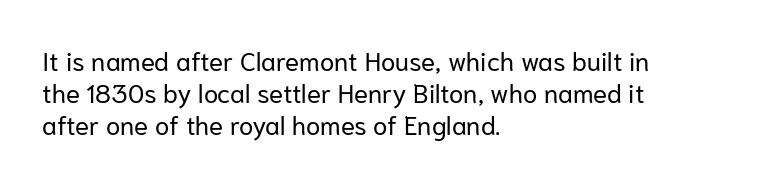
The passage shown is not underscored anywhere. Words appear dense and cohesive because spacing is normal. Alignment: flush left. Unlike italic type, these characters show no tilt at all.
